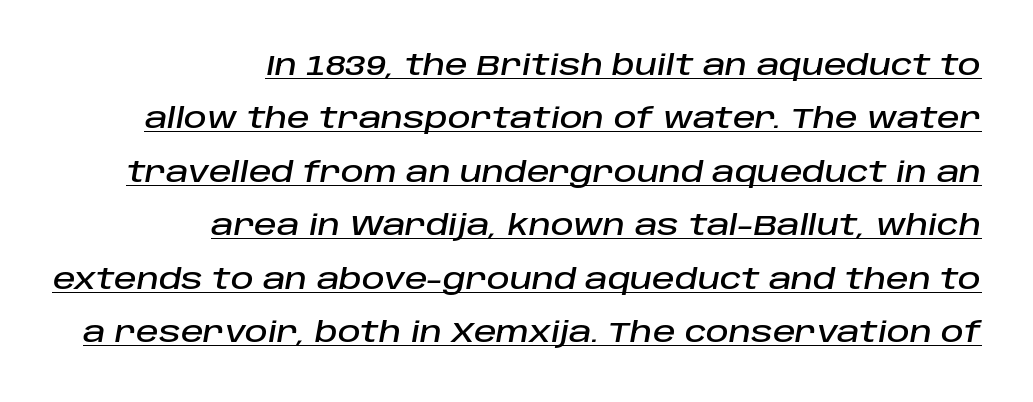
{"italic": "yes", "lean": "right", "slant_degrees": 10, "width": "normal", "stroke_contrast": "low", "x_height": "large", "monospaced": "no", "underline": "yes", "align": "right", "line_spacing": "loose", "line_spacing_ratio": 1.91, "letter_spacing": "normal", "letter_spacing_em": 0.0, "glyph_px": 28}
